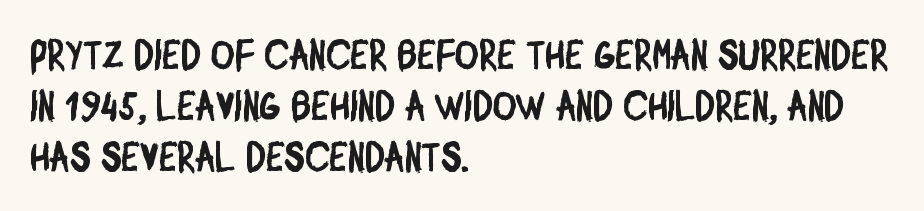
All the whitespace from short lines collects on the right. The vertical gap from one line to the next is medium. Standard letterfit; no display-style spreading of the glyphs. What kind of face is this? One without serifs — a sans. Words float on clear page, feet unadorned.
